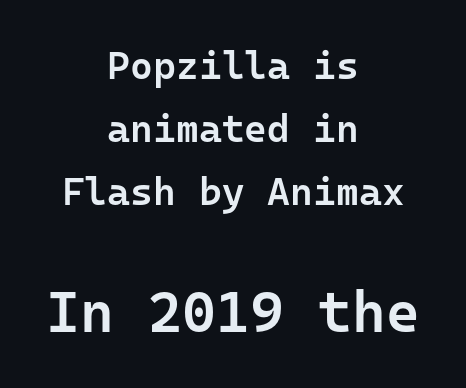
Q: Is the text bold? A: Semi-bold.
Q: Is the text italic (slanted)? A: No, it is upright.
Q: Is the typeface a serif or a sans-serif typeface? A: Sans-serif.
Q: Is the text underlined? A: No.
Q: How is the paragraph aligned? A: Centered.
Q: Is the spacing between letters normal or unusually wide? A: Normal.
Q: Is the spacing between lines tight, normal or loose? A: Normal.
Q: Which block of text is set in a larger size, the first (top) or the second (bottom)? A: The second (bottom) one.
Q: Width (condensed, normal, or wide)? A: Normal.
Q: Stroke contrast? A: Low.
Q: x-height? A: Medium.
Q: Monospaced? A: Yes.
